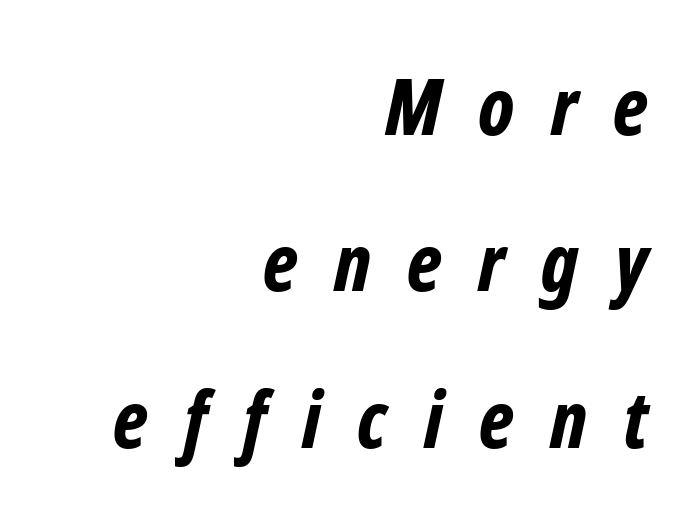
{"italic": "yes", "lean": "right", "slant_degrees": 12, "bold": "yes", "weight": "bold", "width": "condensed", "stroke_contrast": "low", "x_height": "medium", "monospaced": "no", "underline": "no", "align": "right", "line_spacing": "loose", "line_spacing_ratio": 1.98, "letter_spacing": "wide", "letter_spacing_em": 0.46, "glyph_px": 79}
